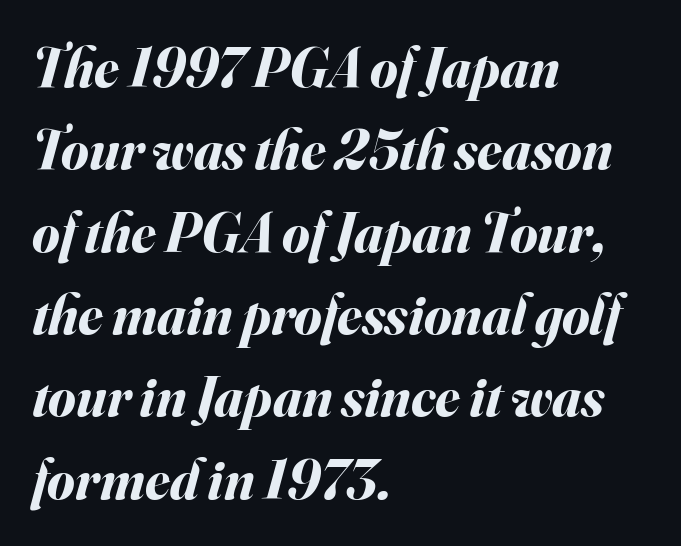
{"italic": "yes", "lean": "right", "slant_degrees": 16, "bold": "yes", "weight": "bold", "width": "normal", "stroke_contrast": "medium", "x_height": "small", "monospaced": "no", "underline": "no", "align": "left", "line_spacing": "normal", "line_spacing_ratio": 1.47, "letter_spacing": "normal", "letter_spacing_em": 0.0, "glyph_px": 56}
